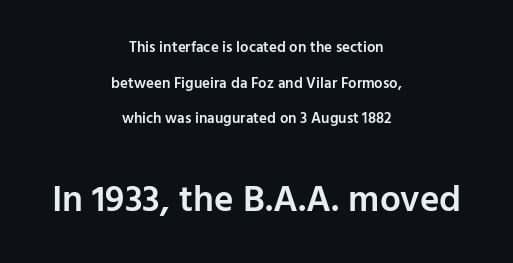
Q: Is the text bold? A: Semi-bold.
Q: Is the text italic (slanted)? A: No, it is upright.
Q: Is the typeface a serif or a sans-serif typeface? A: Sans-serif.
Q: Is the text underlined? A: No.
Q: How is the paragraph aligned? A: Centered.
Q: Is the spacing between letters normal or unusually wide? A: Normal.
Q: Is the spacing between lines tight, normal or loose? A: Loose.
Q: Which block of text is set in a larger size, the first (top) or the second (bottom)? A: The second (bottom) one.
Q: Width (condensed, normal, or wide)? A: Normal.
Q: Stroke contrast? A: Low.
Q: x-height? A: Medium.
Q: Monospaced? A: No.
